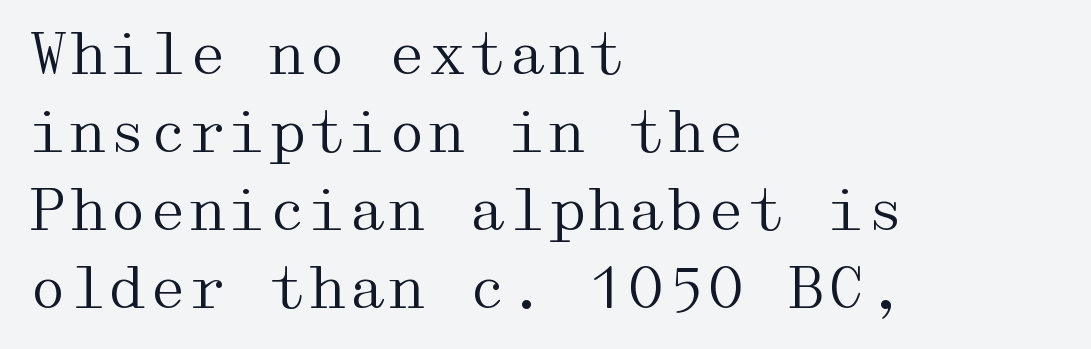
Q: Is the text bold? A: No.
Q: Is the text italic (slanted)? A: No, it is upright.
Q: Is the typeface a serif or a sans-serif typeface? A: Serif.
Q: Is the text underlined? A: No.
Q: How is the paragraph aligned? A: Left-aligned.
Q: Is the spacing between letters normal or unusually wide? A: Normal.
Q: Is the spacing between lines tight, normal or loose? A: Normal.
Q: Width (condensed, normal, or wide)? A: Wide.
Q: Stroke contrast? A: Medium.
Q: x-height? A: Medium.
